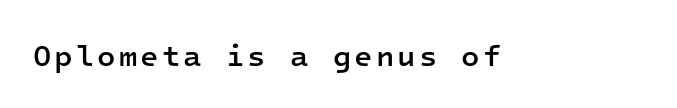
Bare-footed words on every line. Is this a sans? Yes — the strokes have no serifs. Do the characters align in a grid? Yes, the font is monospaced. A semibold gives these letters moderate extra thickness, short of bold.
